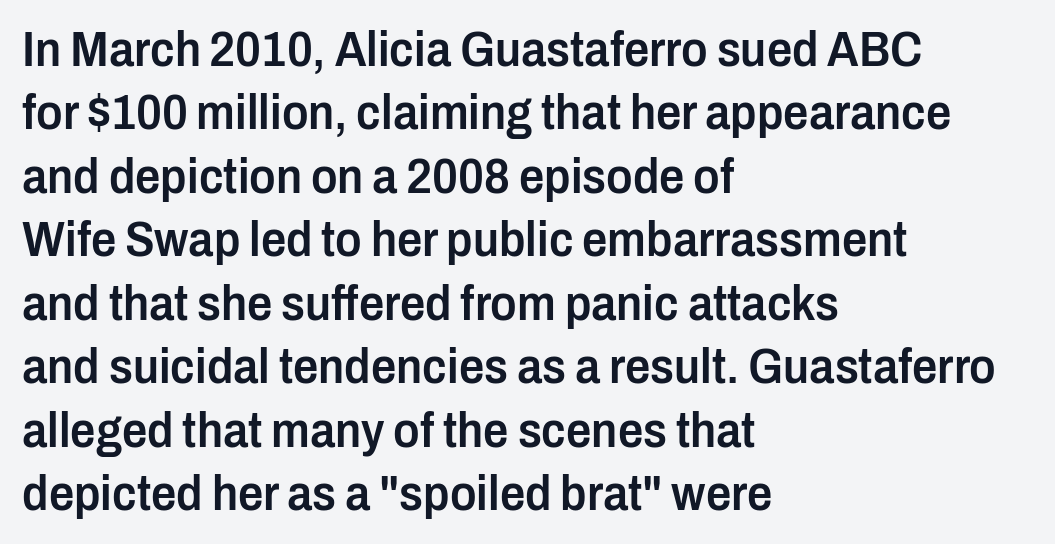
Q: Is the text bold? A: Semi-bold.
Q: Is the text italic (slanted)? A: No, it is upright.
Q: Is the typeface a serif or a sans-serif typeface? A: Sans-serif.
Q: Is the text underlined? A: No.
Q: How is the paragraph aligned? A: Left-aligned.
Q: Is the spacing between letters normal or unusually wide? A: Normal.
Q: Is the spacing between lines tight, normal or loose? A: Normal.
Q: Width (condensed, normal, or wide)? A: Condensed.
Q: Stroke contrast? A: Low.
Q: x-height? A: Medium.
Q: Monospaced? A: No.
